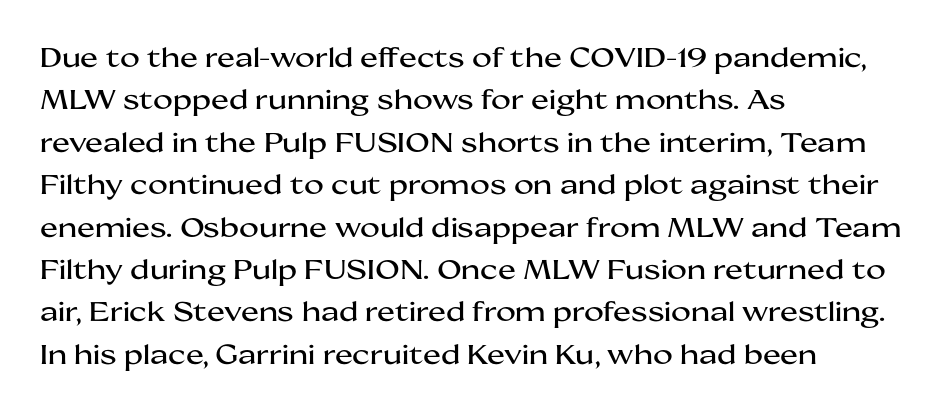
The image shows 27 px text type, upright; set left-aligned, normal line spacing (1.57x), normal letter spacing, not underlined.
